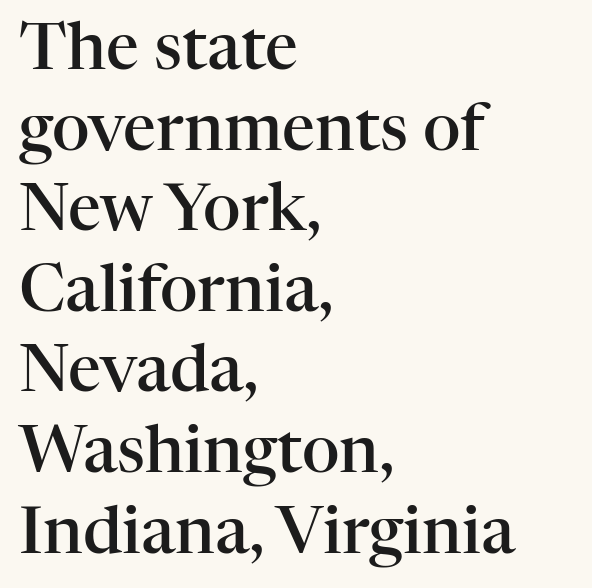
The image shows 65 px semibold serif type, upright; set left-aligned, line spacing 1.24x, normal letter spacing, not underlined; high stroke contrast and a medium x-height.
